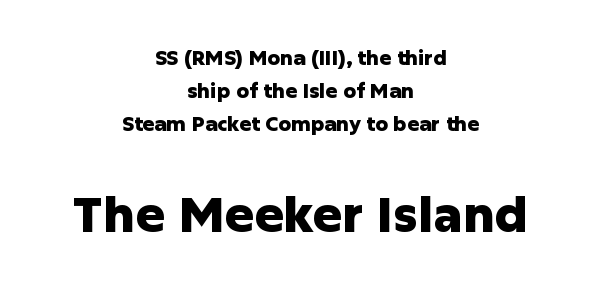
The image shows 49 px heavy sans-serif type, upright; set centered, normal line spacing (1.66x), normal letter spacing, not underlined; the second (bottom) block is 2.45x larger; low stroke contrast and a medium x-height.
